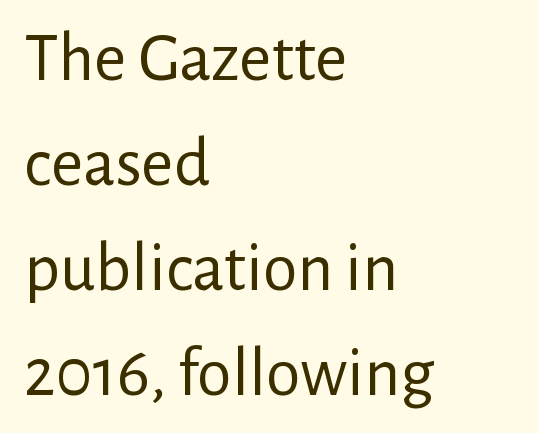
Honestly, there is no underline to notice here at all. Students, note that the glyphs here touch the page at normal intervals. Check where the strokes stop: nothing finishes them off — pure sans. Quick note: interline space is typical. The rendering uses natural spacing where letterforms have individual widths.
